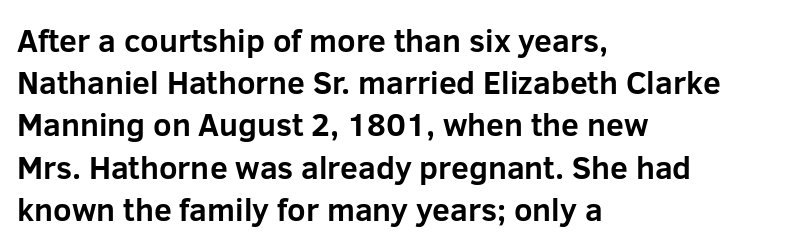
{"serif": "no", "italic": "no", "bold": "yes", "weight": "bold", "width": "normal", "stroke_contrast": "low", "x_height": "medium", "monospaced": "no", "underline": "no", "align": "left", "line_spacing": "normal", "line_spacing_ratio": 1.32, "letter_spacing": "normal", "letter_spacing_em": 0.0, "glyph_px": 32}
